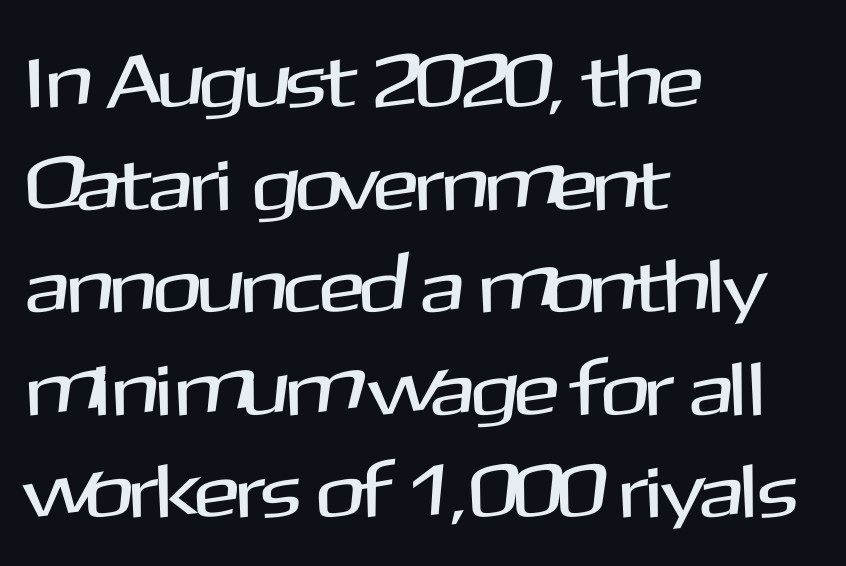
Q: Is the text italic (slanted)? A: No, it is upright.
Q: Is the typeface a serif or a sans-serif typeface? A: Sans-serif.
Q: Is the text underlined? A: No.
Q: How is the paragraph aligned? A: Left-aligned.
Q: Is the spacing between letters normal or unusually wide? A: Normal.
Q: Is the spacing between lines tight, normal or loose? A: Normal.
Q: Width (condensed, normal, or wide)? A: Normal.
Q: Stroke contrast? A: Medium.
Q: x-height? A: Medium.
Q: Monospaced? A: No.
